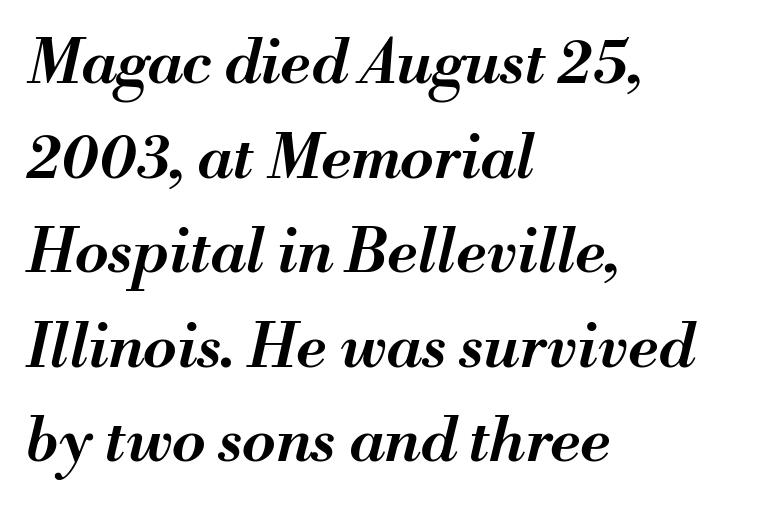
The image shows 61 px semibold type, italic (leaning right); set left-aligned, normal line spacing (1.55x), normal letter spacing, not underlined; medium stroke contrast and a small x-height.
